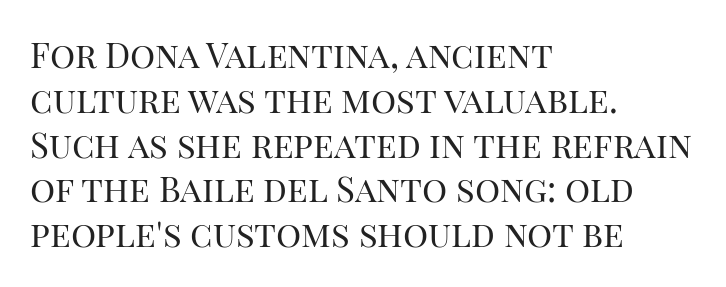
The image shows 35 px regular-weight serif type, upright; set left-aligned, normal line spacing (1.28x), normal letter spacing, not underlined; high stroke contrast and a large x-height.
